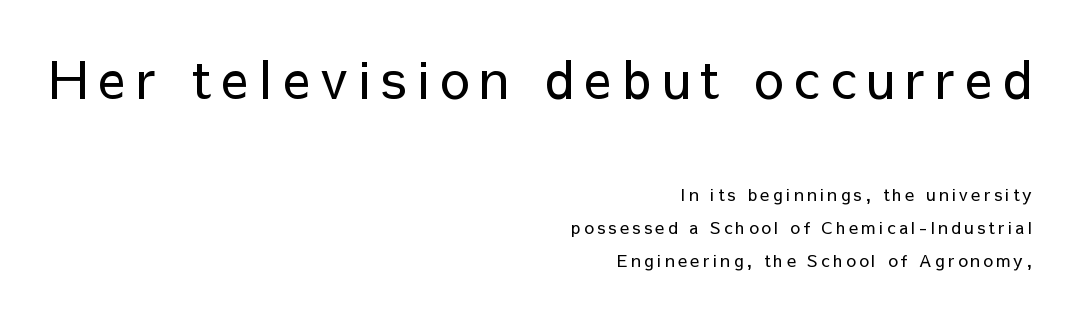
The image shows 52 px regular-weight sans-serif type, upright; set right-aligned, loose line spacing (1.92x), unusually wide letter spacing (+0.2 em), not underlined; the first (top) block is 3.06x larger; low stroke contrast and a medium x-height.
